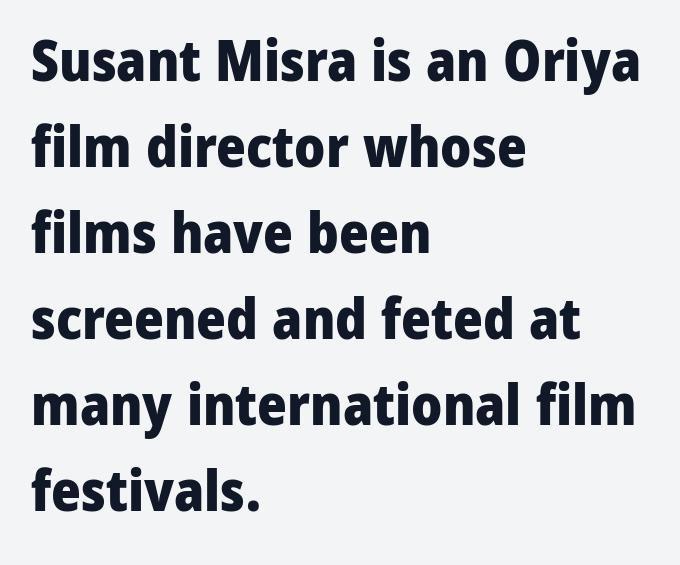
Leading matches the norm, producing a regular column. Plain, unruled lines of type. A roman cut, with each character standing at attention. Default kerning and tracking; the words read as compact shapes.
